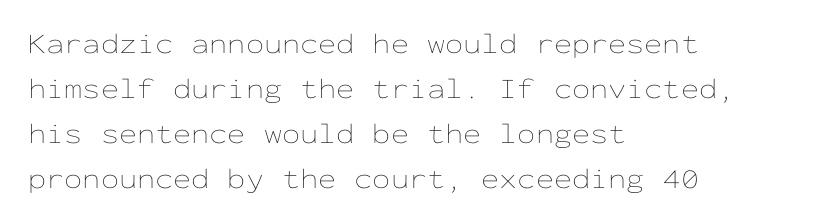
Q: Is the text bold? A: No.
Q: Is the text italic (slanted)? A: No, it is upright.
Q: Is the text underlined? A: No.
Q: How is the paragraph aligned? A: Left-aligned.
Q: Is the spacing between letters normal or unusually wide? A: Normal.
Q: Is the spacing between lines tight, normal or loose? A: Normal.
Q: Width (condensed, normal, or wide)? A: Wide.
Q: Stroke contrast? A: Low.
Q: x-height? A: Medium.
Q: Monospaced? A: Yes.
